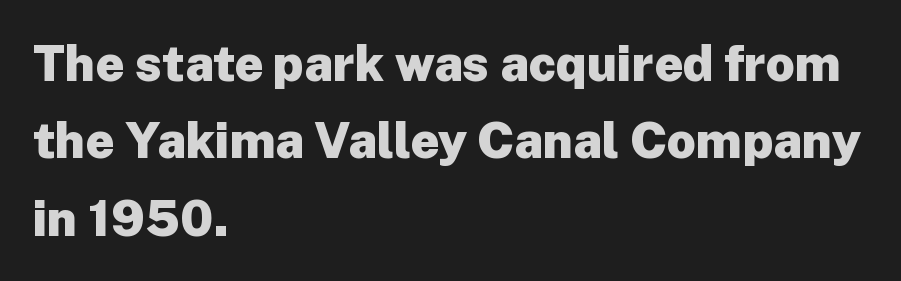
The image shows 50 px heavy sans-serif type, upright; set left-aligned, normal line spacing (1.55x), normal letter spacing, not underlined; low stroke contrast and a medium x-height.
